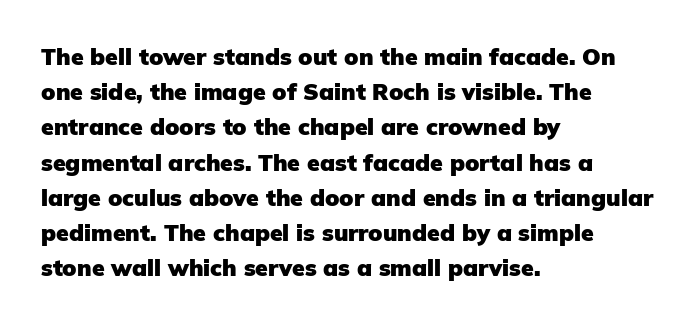
{"italic": "no", "bold": "yes", "underline": "no", "align": "left", "line_spacing": "normal", "line_spacing_ratio": 1.53, "letter_spacing": "normal", "letter_spacing_em": 0.0, "glyph_px": 23}
